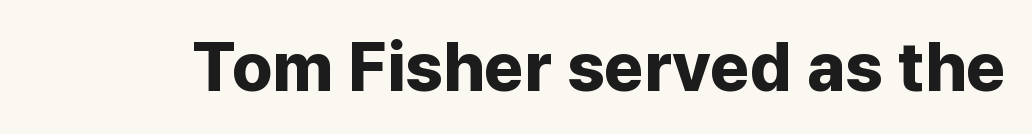
{"serif": "no", "italic": "no", "bold": "yes", "weight": "bold", "width": "normal", "stroke_contrast": "low", "x_height": "medium", "monospaced": "no", "underline": "no", "letter_spacing": "normal", "letter_spacing_em": 0.0, "glyph_px": 68}
